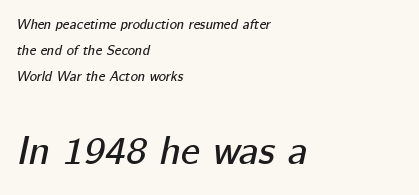
The image shows 40 px text type, italic (leaning right); set left-aligned, line spacing 1.87x, normal letter spacing, not underlined; the second (bottom) block is 2.86x larger; low stroke contrast and a medium x-height.
